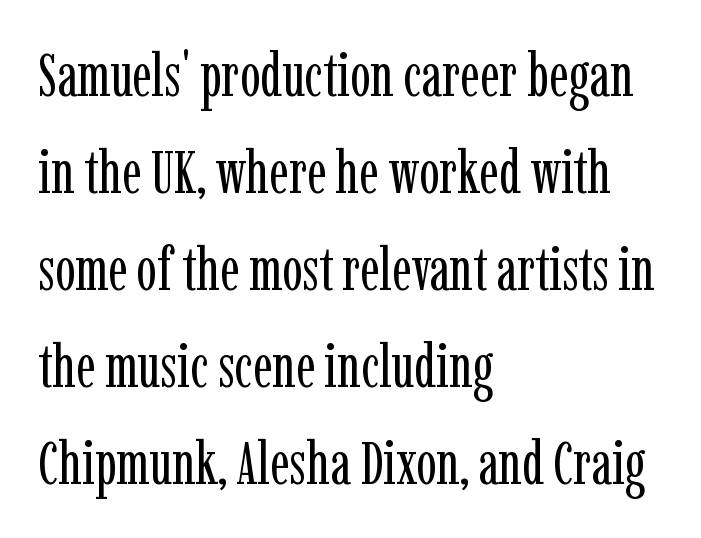
{"serif": "yes", "italic": "no", "bold": "no", "weight": "regular", "width": "condensed", "stroke_contrast": "low", "x_height": "medium", "monospaced": "no", "underline": "no", "align": "left", "line_spacing": "normal", "line_spacing_ratio": 1.59, "letter_spacing": "normal", "letter_spacing_em": 0.0, "glyph_px": 61}
